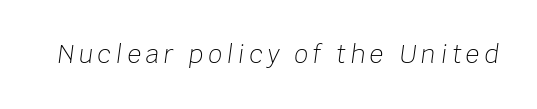
Q: Is the text bold? A: No.
Q: Is the text italic (slanted)? A: Yes, it leans right by about 8 degrees.
Q: Is the text underlined? A: No.
Q: Is the spacing between letters normal or unusually wide? A: Unusually wide.
